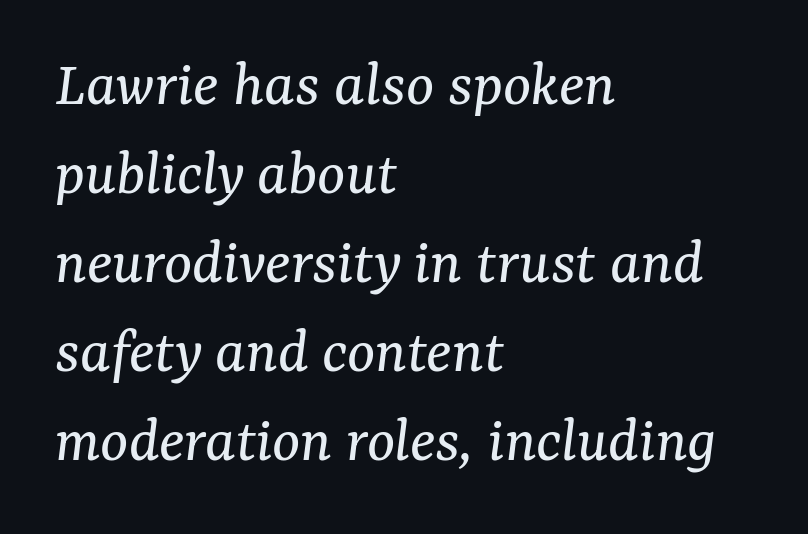
Anything drawn beneath the words? Only blank space. Leading matches the norm, producing a regular column. Every character sits at an angle, as italics do. Think of a printed novel: that variable character pitch is what you see here.
